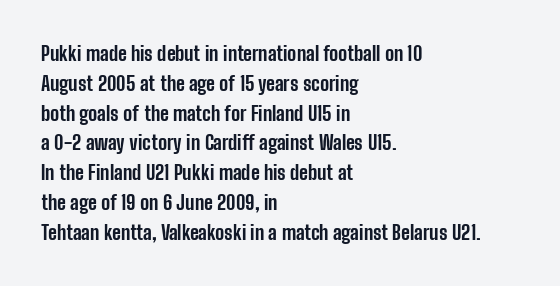
Q: Is the text bold? A: Yes.
Q: Is the text italic (slanted)? A: No, it is upright.
Q: Is the text underlined? A: No.
Q: How is the paragraph aligned? A: Left-aligned.
Q: Is the spacing between letters normal or unusually wide? A: Normal.
Q: Is the spacing between lines tight, normal or loose? A: Normal.
